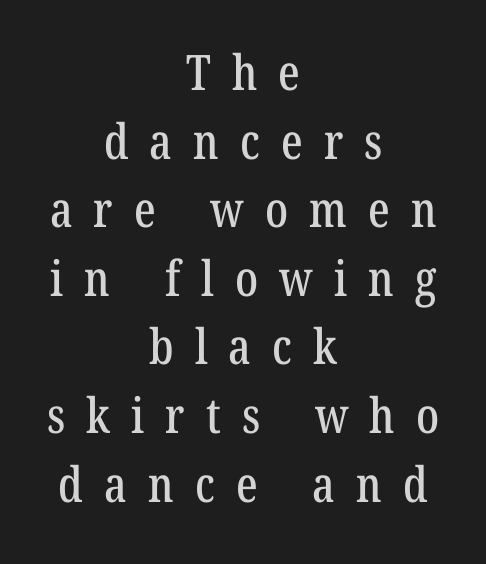
Unlike a clean sans, this face finishes its strokes with serifs. Looks like regular typesetting: each glyph gets only the width it needs. Horizontal alignment here is central, giving a formal, balanced look. No word sits above an underline. The passage shown stacks its lines at a standard gap. Display-style spreading of the glyphs; the letterfit is very open.
